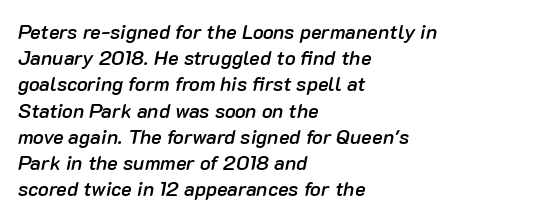
Q: Is the text bold? A: Semi-bold.
Q: Is the text italic (slanted)? A: Yes, it leans right by about 10 degrees.
Q: Is the text underlined? A: No.
Q: How is the paragraph aligned? A: Left-aligned.
Q: Is the spacing between letters normal or unusually wide? A: Normal.
Q: Is the spacing between lines tight, normal or loose? A: Normal.
